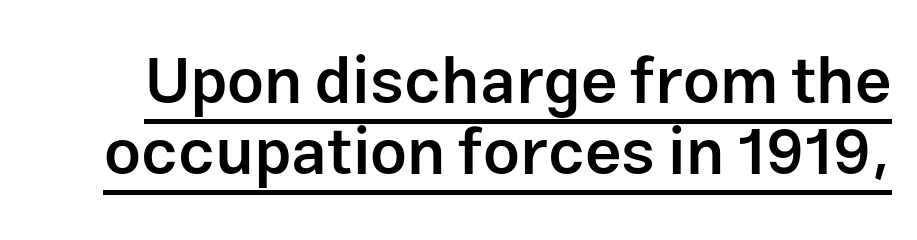
The image shows 65 px semibold sans-serif type, upright; set tight line spacing (1.1x), normal letter spacing, underlined; low stroke contrast and a medium x-height.
